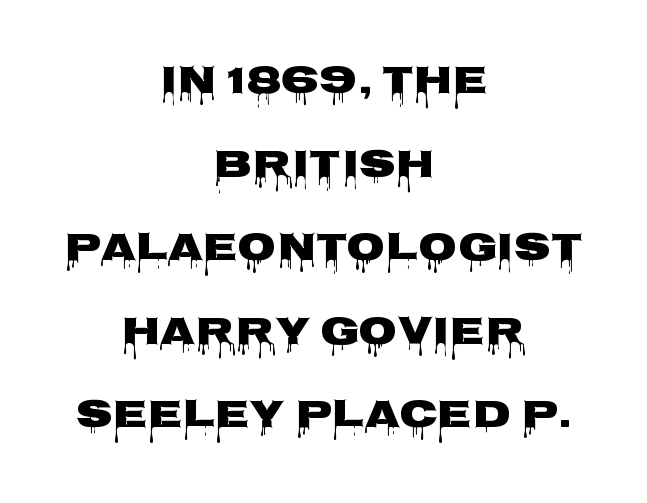
Q: Is the text italic (slanted)? A: No, it is upright.
Q: Is the typeface a serif or a sans-serif typeface? A: Sans-serif.
Q: Is the text underlined? A: No.
Q: How is the paragraph aligned? A: Centered.
Q: Is the spacing between letters normal or unusually wide? A: Normal.
Q: Is the spacing between lines tight, normal or loose? A: Loose.
Q: Width (condensed, normal, or wide)? A: Wide.
Q: Stroke contrast? A: Low.
Q: x-height? A: Large.
Q: Monospaced? A: No.
